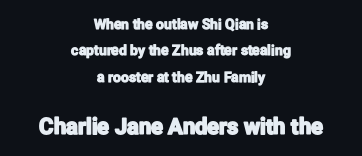
{"italic": "no", "underline": "no", "align": "center", "line_spacing_ratio": 1.89, "letter_spacing": "normal", "letter_spacing_em": 0.0, "larger_block": "second", "size_ratio": 1.57, "glyph_px": 22}
